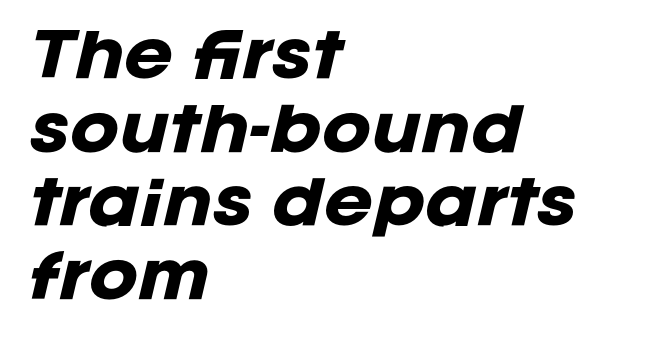
{"italic": "yes", "lean": "right", "slant_degrees": 12, "bold": "yes", "weight": "heavy", "width": "normal", "stroke_contrast": "low", "x_height": "large", "monospaced": "no", "underline": "no", "align": "left", "line_spacing": "normal", "line_spacing_ratio": 1.25, "letter_spacing": "normal", "letter_spacing_em": 0.0, "glyph_px": 59}
